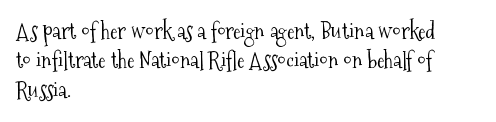
{"italic": "no", "bold": "no", "underline": "no", "align": "left", "line_spacing": "normal", "line_spacing_ratio": 1.34, "letter_spacing": "normal", "letter_spacing_em": 0.0, "glyph_px": 22}
